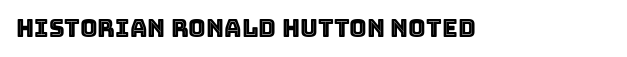
Q: Is the text italic (slanted)? A: No, it is upright.
Q: Is the text underlined? A: No.
Q: Is the spacing between letters normal or unusually wide? A: Normal.
